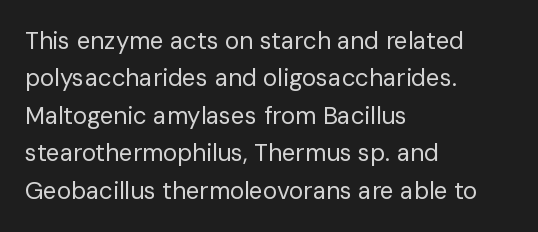
The image shows 24 px text type, upright; set left-aligned, normal line spacing (1.56x), normal letter spacing, not underlined.
